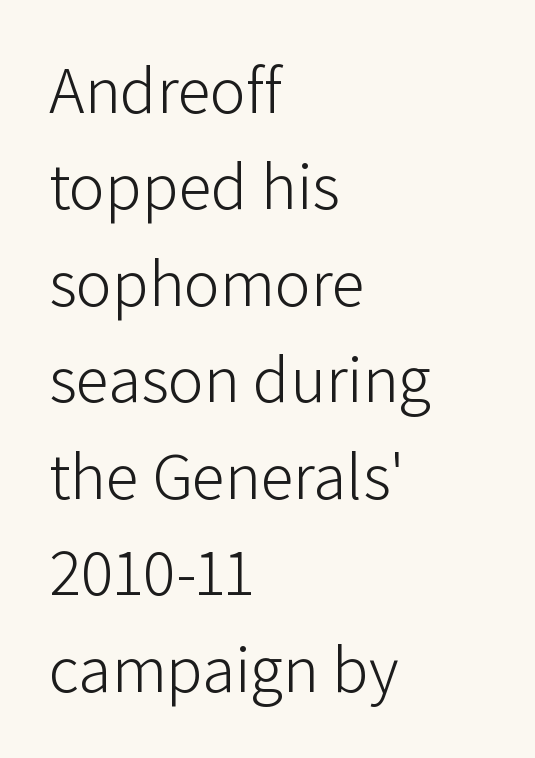
{"serif": "no", "italic": "no", "bold": "no", "weight": "light", "width": "normal", "stroke_contrast": "low", "x_height": "medium", "monospaced": "no", "underline": "no", "align": "left", "line_spacing": "normal", "line_spacing_ratio": 1.44, "letter_spacing": "normal", "letter_spacing_em": 0.0, "glyph_px": 67}
